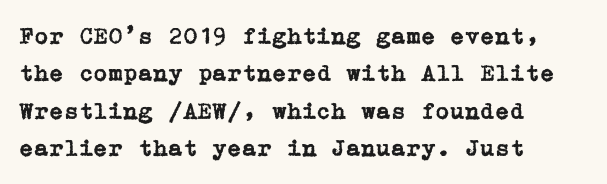
Quick note: interline space is typical. Ordinary non-slanted type is in use. The glyphs are unaccompanied by any horizontal stroke below them. The setting favours the left margin, as ordinary paragraphs usually do.
